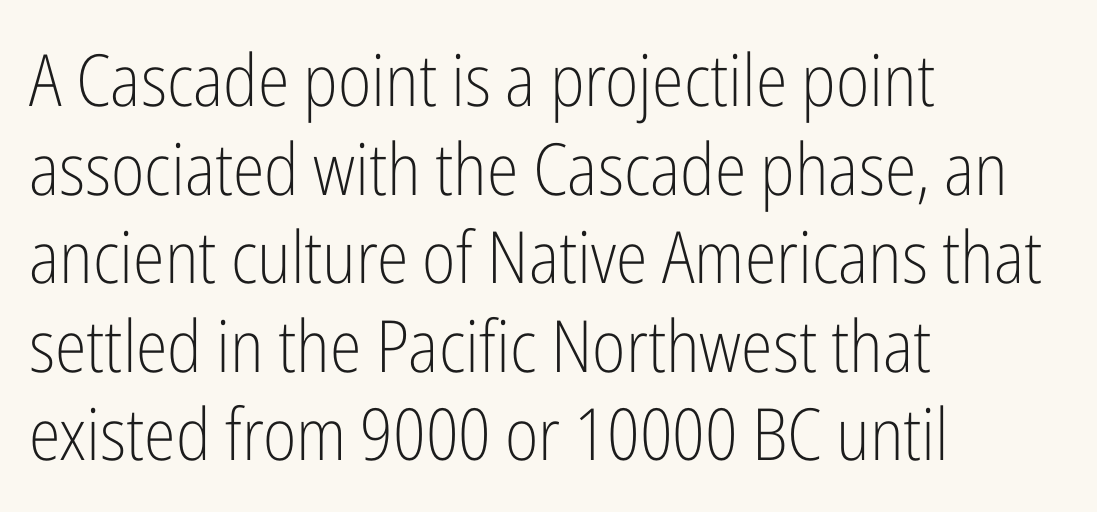
{"serif": "no", "italic": "no", "bold": "no", "weight": "light", "width": "condensed", "stroke_contrast": "low", "x_height": "medium", "monospaced": "no", "underline": "no", "align": "left", "line_spacing_ratio": 1.23, "letter_spacing": "normal", "letter_spacing_em": 0.0, "glyph_px": 72}
